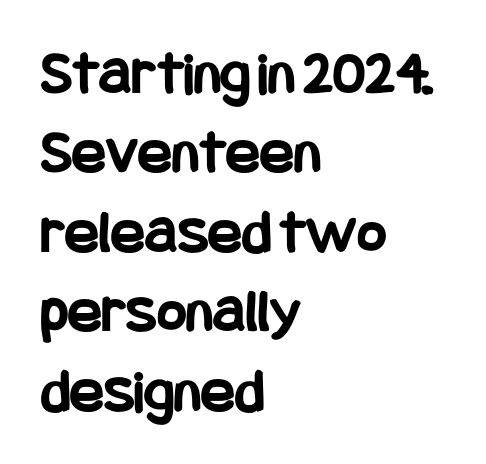
Bare-footed words on every line. Does the copy run flush right? No — it runs flush left. Stroke terminals: plain, sans-serif. I'd describe the lettering as bold — thick and assertive. Do the letters lean? They stand straight.
